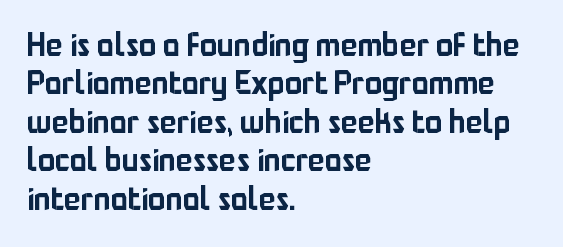
Q: Is the text italic (slanted)? A: No, it is upright.
Q: Is the typeface a serif or a sans-serif typeface? A: Sans-serif.
Q: Is the text underlined? A: No.
Q: How is the paragraph aligned? A: Left-aligned.
Q: Is the spacing between letters normal or unusually wide? A: Normal.
Q: Width (condensed, normal, or wide)? A: Normal.
Q: Stroke contrast? A: Low.
Q: x-height? A: Medium.
Q: Monospaced? A: No.
